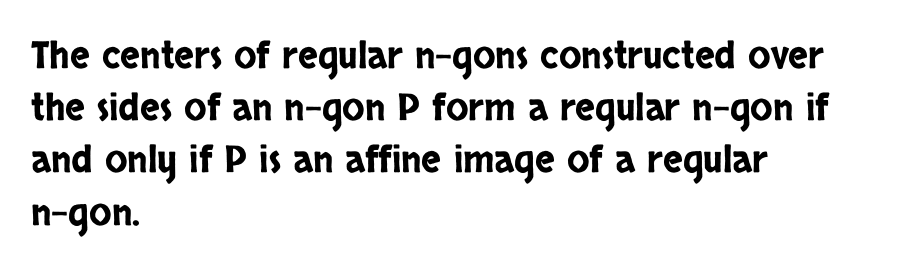
Which margin do the lines hug? The left one — the right edge is uneven. In terms of letterspacing, this is plain default setting. The type family on display is of the sans-serif kind. Proportional: the letters do not fall into vertical columns. The type sits square on the baseline with zero lean.
